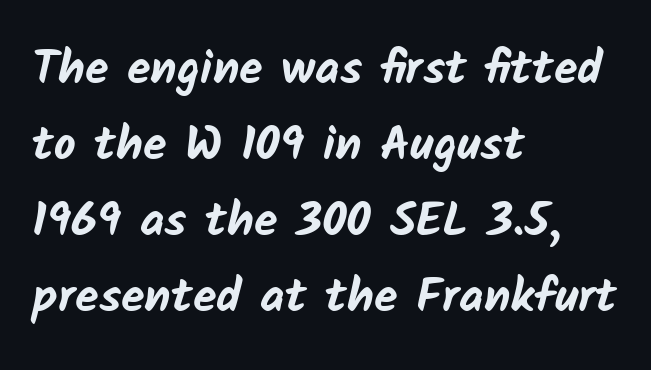
The image shows 48 px bold sans-serif type; set left-aligned, normal line spacing (1.58x), normal letter spacing, not underlined; low stroke contrast and a medium x-height.
